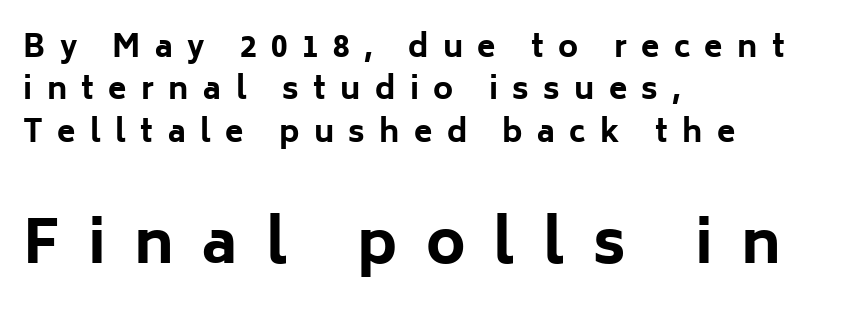
Q: Is the text bold? A: Yes.
Q: Is the text italic (slanted)? A: No, it is upright.
Q: Is the typeface a serif or a sans-serif typeface? A: Sans-serif.
Q: Is the text underlined? A: No.
Q: How is the paragraph aligned? A: Left-aligned.
Q: Is the spacing between letters normal or unusually wide? A: Unusually wide.
Q: Is the spacing between lines tight, normal or loose? A: Normal.
Q: Which block of text is set in a larger size, the first (top) or the second (bottom)? A: The second (bottom) one.
Q: Width (condensed, normal, or wide)? A: Normal.
Q: Stroke contrast? A: Low.
Q: x-height? A: Medium.
Q: Monospaced? A: No.
